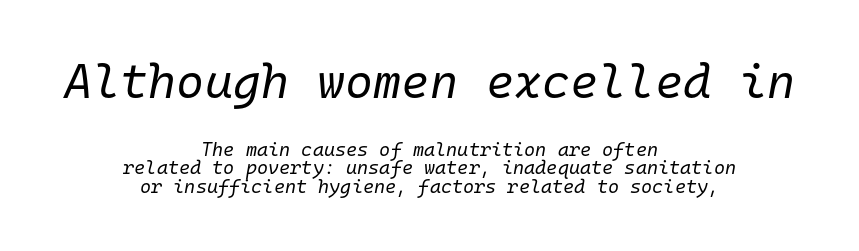
{"italic": "yes", "lean": "right", "slant_degrees": 10, "bold": "no", "weight": "regular", "width": "normal", "stroke_contrast": "low", "x_height": "medium", "monospaced": "yes", "underline": "no", "align": "center", "line_spacing": "tight", "line_spacing_ratio": 0.97, "letter_spacing": "normal", "letter_spacing_em": 0.0, "larger_block": "first", "size_ratio": 2.53, "glyph_px": 48}
